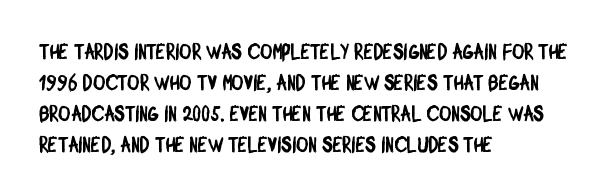
The lines in this sample share a left origin and differ only in where they stop. Underline: absent. If you measured baseline to baseline, you'd find a middling distance. Caption: standard tracking, unaltered.
